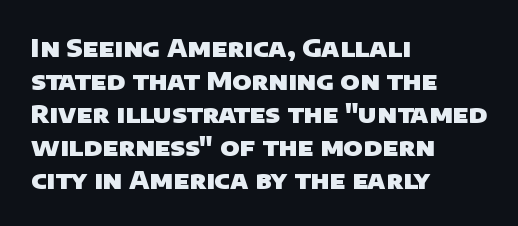
The image shows 25 px bold type; set left-aligned, normal line spacing (1.32x), normal letter spacing, not underlined.
